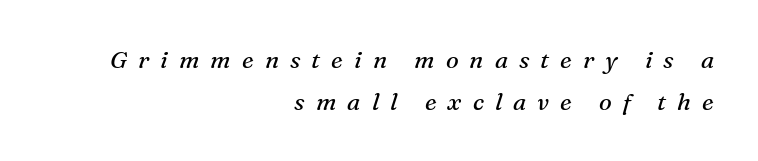
The image shows 24 px text type, italic (leaning right); set right-aligned, line spacing 1.74x, unusually wide letter spacing (+0.46 em), not underlined.
